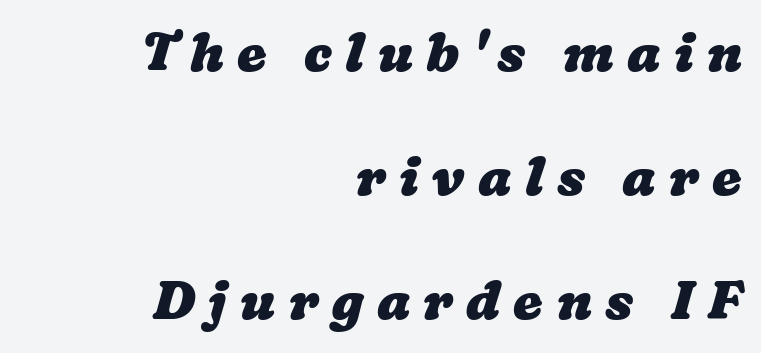
{"bold": "yes", "weight": "heavy", "width": "wide", "stroke_contrast": "low", "x_height": "medium", "monospaced": "no", "underline": "no", "align": "right", "line_spacing": "loose", "line_spacing_ratio": 2.34, "letter_spacing": "wide", "letter_spacing_em": 0.25, "glyph_px": 53}
